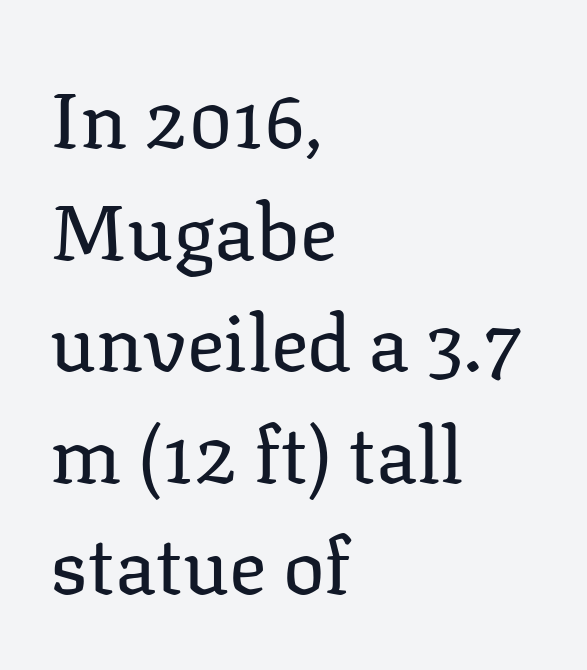
Q: Is the text bold? A: No.
Q: Is the text italic (slanted)? A: No, it is upright.
Q: Is the typeface a serif or a sans-serif typeface? A: Serif.
Q: Is the text underlined? A: No.
Q: How is the paragraph aligned? A: Left-aligned.
Q: Is the spacing between letters normal or unusually wide? A: Normal.
Q: Is the spacing between lines tight, normal or loose? A: Normal.
Q: Width (condensed, normal, or wide)? A: Normal.
Q: Stroke contrast? A: Low.
Q: x-height? A: Medium.
Q: Monospaced? A: No.
